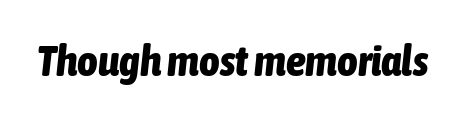
The image shows 44 px bold, condensed type, italic (leaning right); set normal letter spacing, not underlined; low stroke contrast and a medium x-height.
